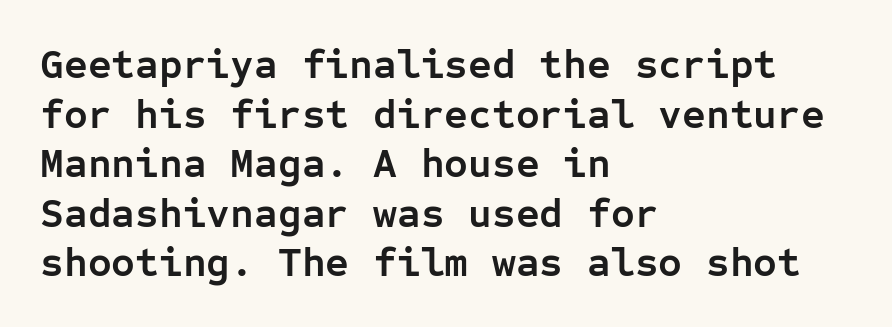
The image shows 41 px semibold sans-serif type, upright, monospaced; set left-aligned, line spacing 1.21x, normal letter spacing, not underlined; low stroke contrast and a medium x-height.
